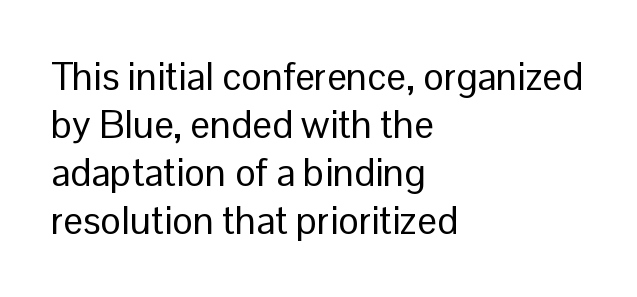
The rendering uses natural spacing where letterforms have individual widths. Compared with a typical body face, this is equally light or lighter still. The gap between lines stays unmarked. Each word holds together tightly as a unit, with standard inter-letter gaps. These lines stack with their left ends in a neat column.
